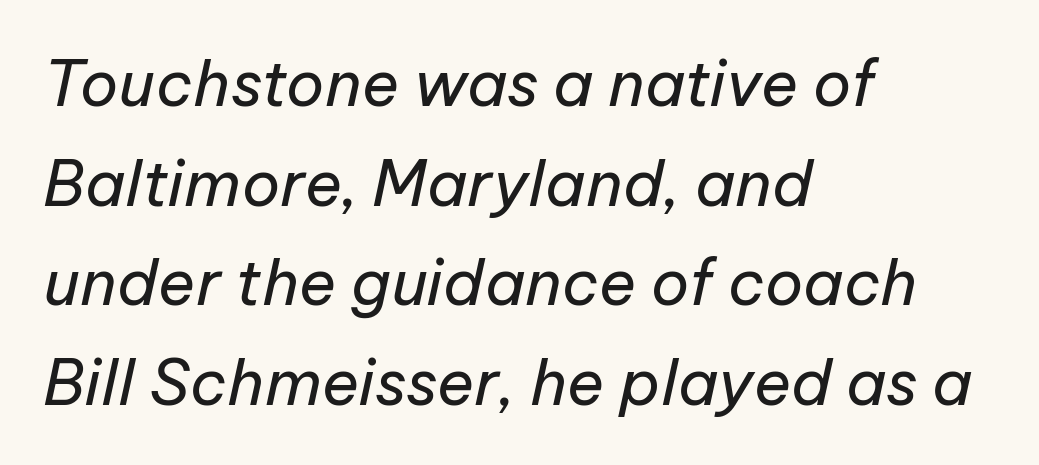
The image shows 63 px regular-weight type, italic (leaning right); set left-aligned, normal line spacing (1.58x), normal letter spacing, not underlined; low stroke contrast and a medium x-height.
